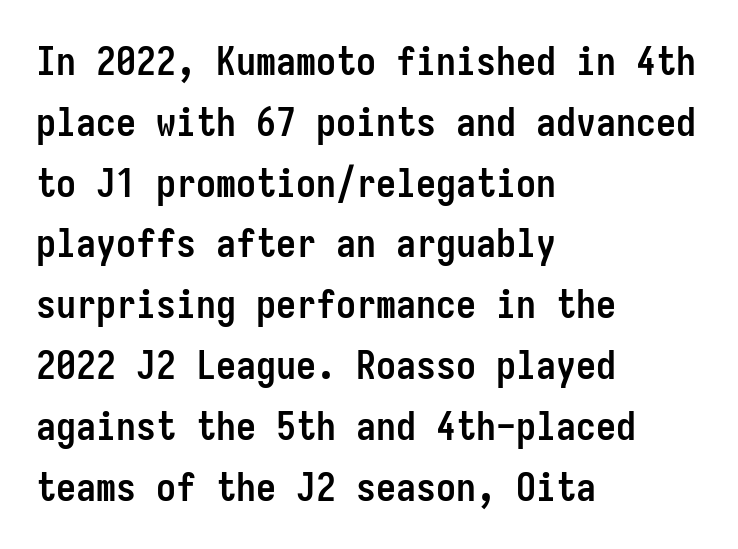
The image shows 40 px semibold, condensed sans-serif type, upright, monospaced; set left-aligned, normal line spacing (1.52x), normal letter spacing, not underlined; low stroke contrast and a medium x-height.
